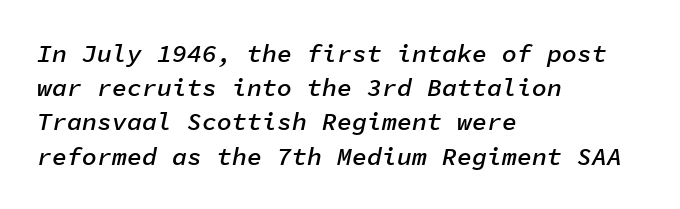
These lines were composed using italics. Students, note that the glyphs here touch the page at normal intervals. I'd describe the lettering as semibold — firm but not a full bold. If you drew a ruler down the left edge, every line would touch it. How would I describe the line gaps? Plain and ordinary. Descenders hang freely into open space.
